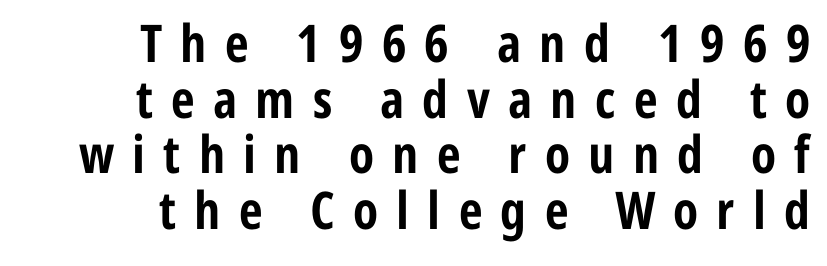
Are there feet on the stems? There aren't — it's a sans. A full-strength bold gives these letters their thick strokes. Students, note that the glyphs here are deliberately spaced far apart. Proportional: the letters do not fall into vertical columns. Cramped leading. Beneath every word, the page is bare.
